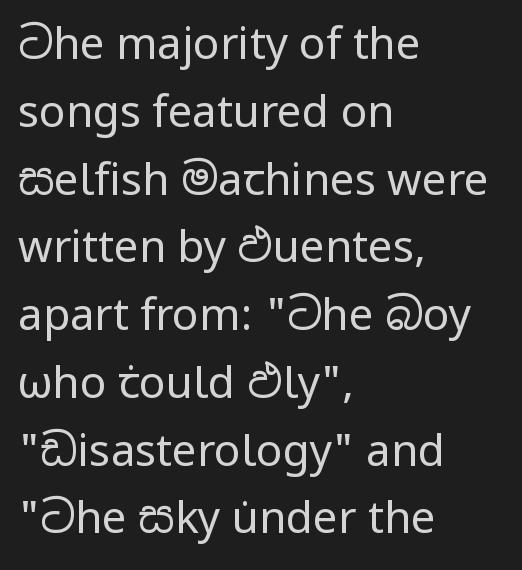
The image shows 44 px regular-weight sans-serif type, upright; set left-aligned, normal line spacing (1.54x), normal letter spacing, not underlined; low stroke contrast and a medium x-height.
